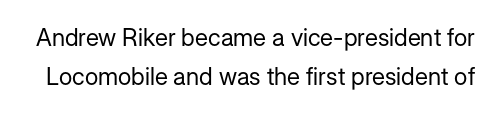
{"italic": "no", "bold": "no", "underline": "no", "line_spacing": "normal", "line_spacing_ratio": 1.63, "letter_spacing": "normal", "letter_spacing_em": 0.0, "glyph_px": 24}
